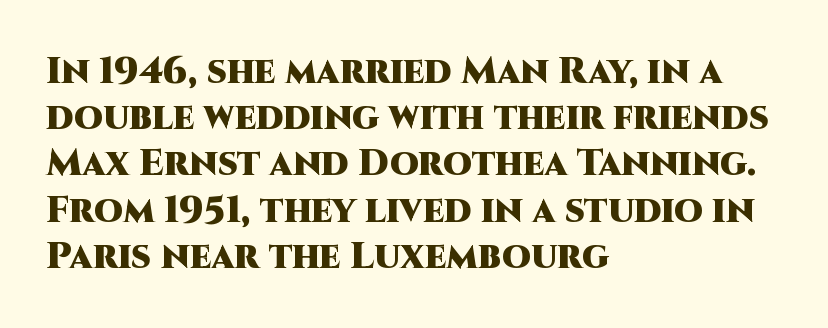
The image shows 37 px heavy sans-serif type, upright; set left-aligned, normal line spacing (1.25x), normal letter spacing, not underlined; high stroke contrast and a large x-height.
